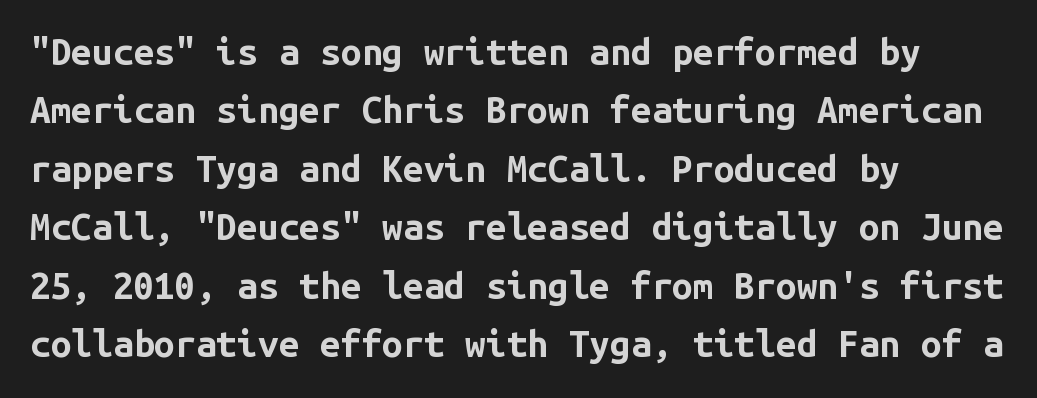
{"serif": "no", "italic": "no", "bold": "yes", "weight": "bold", "width": "normal", "stroke_contrast": "low", "x_height": "medium", "monospaced": "yes", "underline": "no", "align": "left", "line_spacing": "normal", "line_spacing_ratio": 1.58, "letter_spacing": "normal", "letter_spacing_em": 0.0, "glyph_px": 37}
